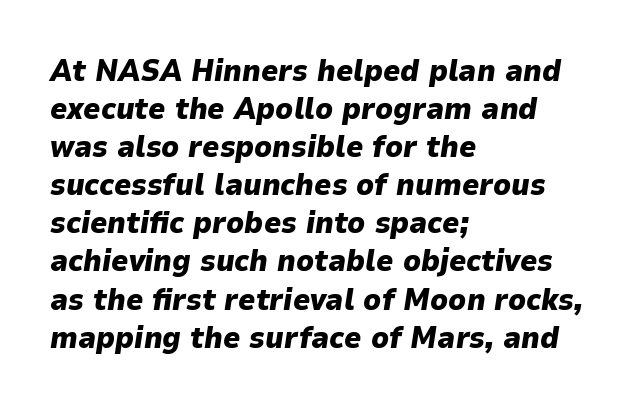
{"italic": "yes", "lean": "right", "slant_degrees": 9, "bold": "yes", "weight": "heavy", "width": "normal", "stroke_contrast": "low", "x_height": "medium", "monospaced": "no", "underline": "no", "align": "left", "line_spacing": "normal", "line_spacing_ratio": 1.27, "letter_spacing": "normal", "letter_spacing_em": 0.0, "glyph_px": 30}
